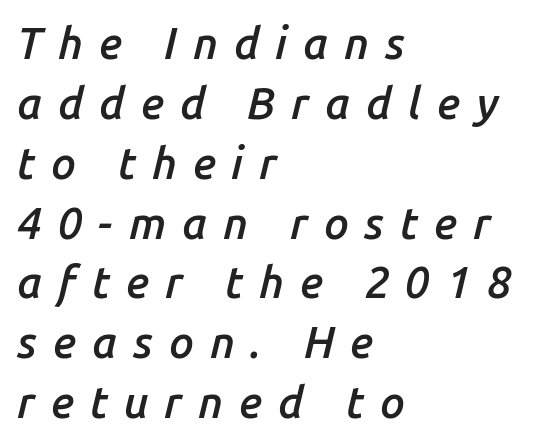
{"italic": "yes", "lean": "right", "slant_degrees": 14, "bold": "semi", "weight": "semibold", "width": "normal", "stroke_contrast": "low", "x_height": "medium", "monospaced": "no", "underline": "no", "align": "left", "line_spacing": "normal", "line_spacing_ratio": 1.36, "letter_spacing": "wide", "letter_spacing_em": 0.36, "glyph_px": 44}
